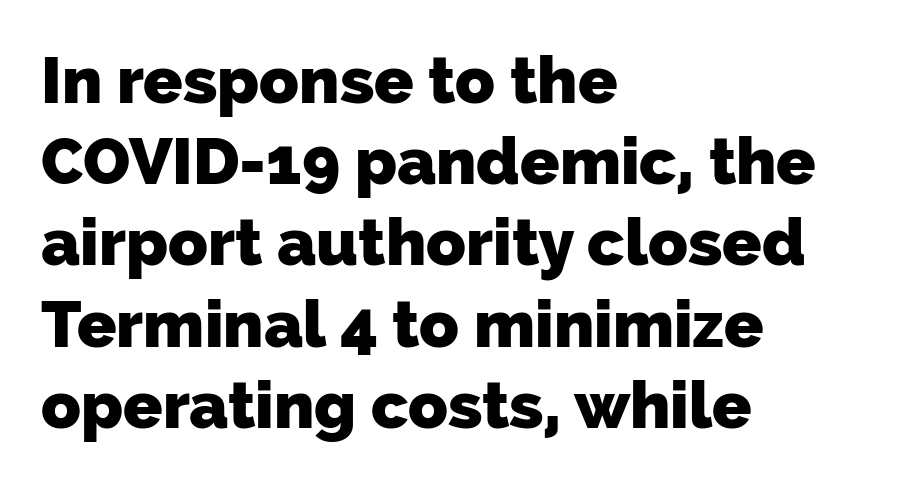
Q: Is the text bold? A: Yes.
Q: Is the typeface a serif or a sans-serif typeface? A: Sans-serif.
Q: Is the text underlined? A: No.
Q: How is the paragraph aligned? A: Left-aligned.
Q: Is the spacing between letters normal or unusually wide? A: Normal.
Q: Is the spacing between lines tight, normal or loose? A: Normal.
Q: Width (condensed, normal, or wide)? A: Normal.
Q: Stroke contrast? A: Low.
Q: x-height? A: Medium.
Q: Monospaced? A: No.
